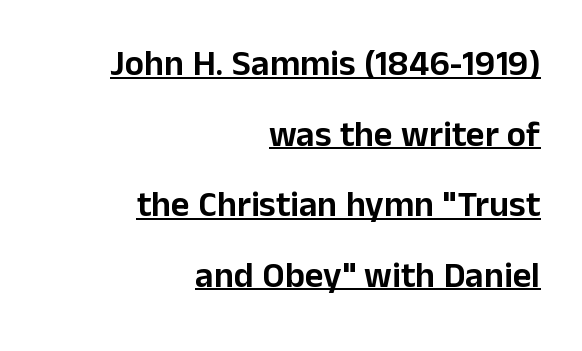
Q: Is the text italic (slanted)? A: No, it is upright.
Q: Is the typeface a serif or a sans-serif typeface? A: Sans-serif.
Q: Is the text underlined? A: Yes.
Q: How is the paragraph aligned? A: Right-aligned.
Q: Is the spacing between letters normal or unusually wide? A: Normal.
Q: Is the spacing between lines tight, normal or loose? A: Loose.
Q: Width (condensed, normal, or wide)? A: Normal.
Q: Stroke contrast? A: Low.
Q: x-height? A: Medium.
Q: Monospaced? A: No.
